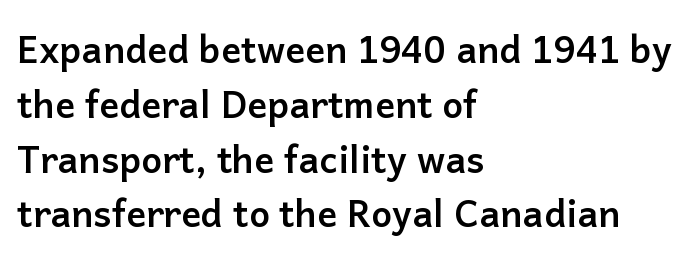
{"serif": "no", "italic": "no", "bold": "yes", "weight": "semibold", "width": "normal", "stroke_contrast": "low", "x_height": "medium", "monospaced": "no", "underline": "no", "align": "left", "line_spacing": "normal", "line_spacing_ratio": 1.48, "letter_spacing": "normal", "letter_spacing_em": 0.0, "glyph_px": 37}
